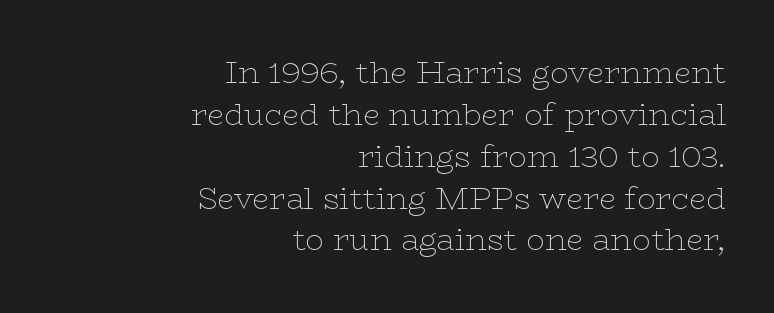
Q: Is the text bold? A: No.
Q: Is the text italic (slanted)? A: No, it is upright.
Q: Is the typeface a serif or a sans-serif typeface? A: Serif.
Q: Is the text underlined? A: No.
Q: How is the paragraph aligned? A: Right-aligned.
Q: Is the spacing between letters normal or unusually wide? A: Normal.
Q: Is the spacing between lines tight, normal or loose? A: Normal.
Q: Width (condensed, normal, or wide)? A: Wide.
Q: Stroke contrast? A: Low.
Q: x-height? A: Medium.
Q: Monospaced? A: No.
